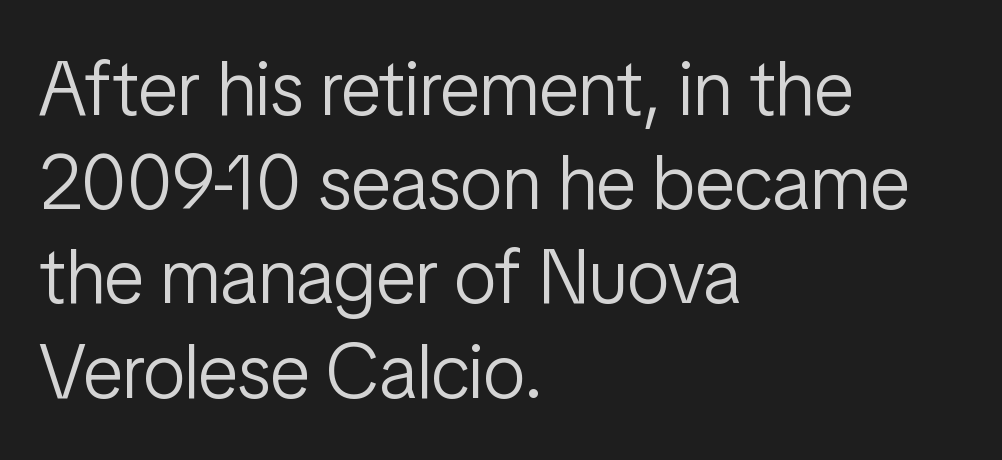
The image shows 76 px light, condensed sans-serif type, upright; set left-aligned, line spacing 1.24x, normal letter spacing, not underlined; low stroke contrast and a medium x-height.
